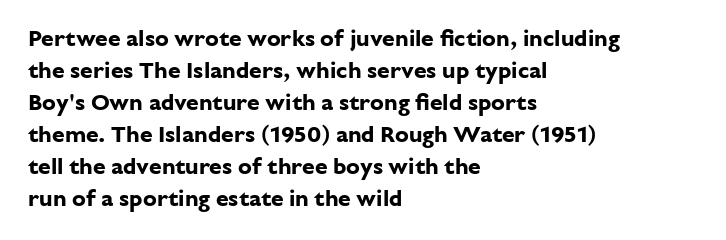
{"italic": "no", "bold": "yes", "underline": "no", "align": "left", "line_spacing": "normal", "line_spacing_ratio": 1.39, "letter_spacing": "normal", "letter_spacing_em": 0.0, "glyph_px": 23}
